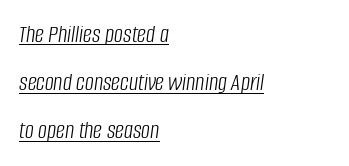
Q: Is the text bold? A: No.
Q: Is the text italic (slanted)? A: Yes, it leans right by about 8 degrees.
Q: Is the text underlined? A: Yes.
Q: How is the paragraph aligned? A: Left-aligned.
Q: Is the spacing between letters normal or unusually wide? A: Normal.
Q: Is the spacing between lines tight, normal or loose? A: Loose.
